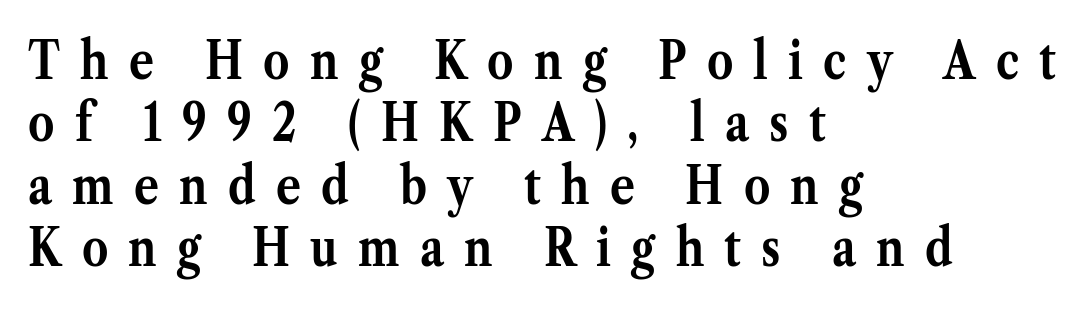
The area under the type is left untouched. Line starts are locked; line ends wander. The designer went with a serif here, giving each stem small feet. This sample has the flowing, uneven cadence of proportional lettering.
